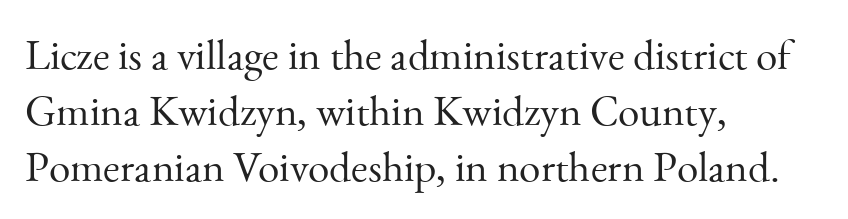
The image shows 43 px light serif type, upright; set left-aligned, normal line spacing (1.3x), normal letter spacing, not underlined; medium stroke contrast and a small x-height.
